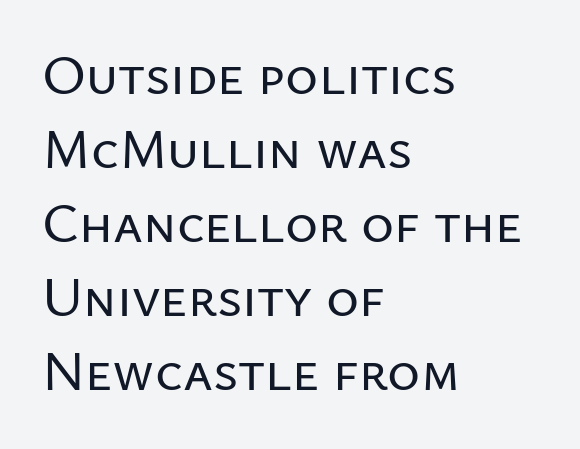
The image shows 56 px sans-serif type, upright; set left-aligned, normal line spacing (1.32x), normal letter spacing, not underlined; low stroke contrast and a medium x-height.
